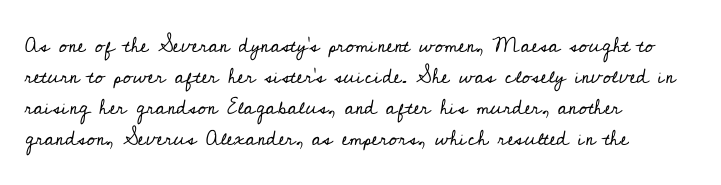
The image shows 21 px text type; set left-aligned, normal line spacing (1.48x), normal letter spacing, not underlined.
